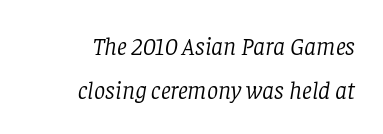
The image shows 25 px text type, italic (leaning right); set right-aligned, line spacing 1.77x, normal letter spacing, not underlined.
